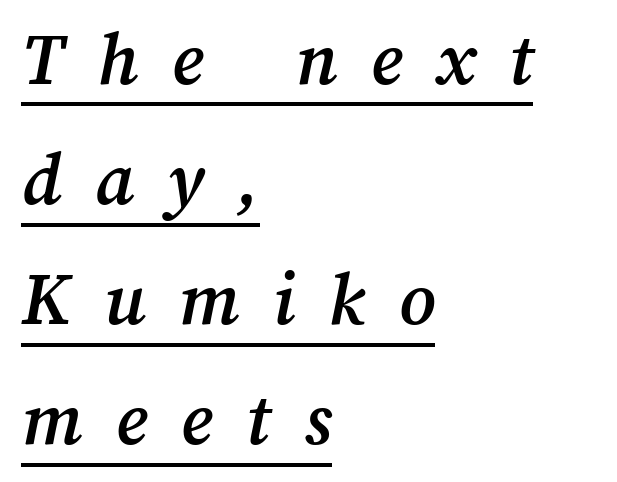
Line starts are locked; line ends wander. Line spacing here is normal. These lines are rendered in a variable-pitch font. Quick note: underline on.
